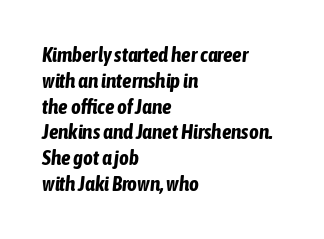
The image shows 21 px bold type, italic (leaning right); set left-aligned, line spacing 1.23x, normal letter spacing, not underlined.
